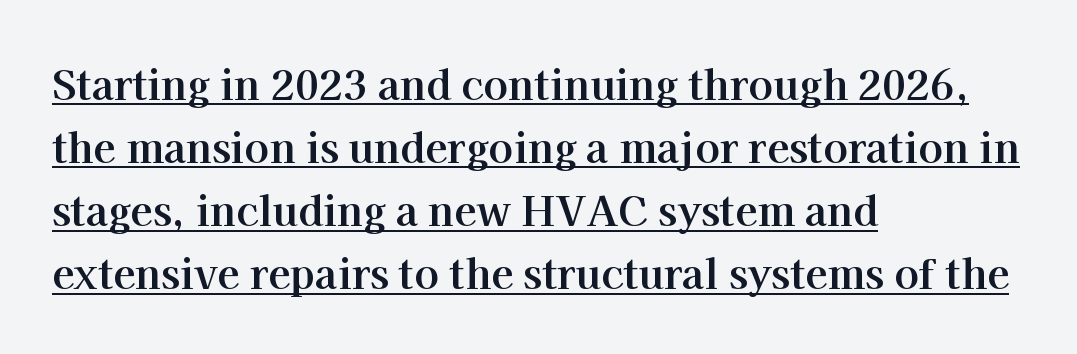
The image shows 41 px bold serif type, upright; set left-aligned, normal line spacing (1.54x), normal letter spacing, underlined; high stroke contrast and a medium x-height.
